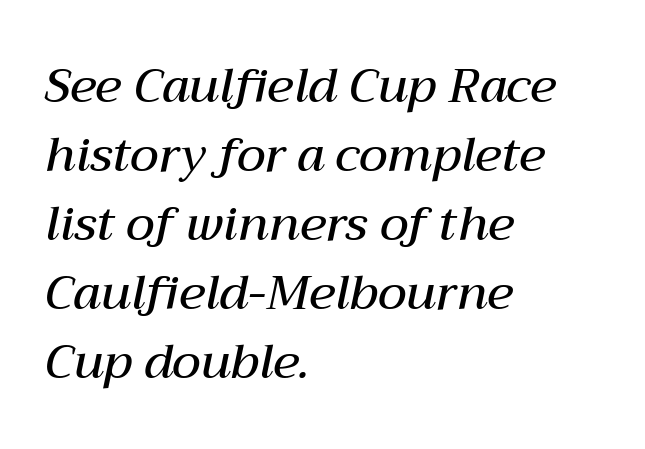
Q: Is the text bold? A: Semi-bold.
Q: Is the text italic (slanted)? A: Yes, it leans right by about 12 degrees.
Q: Is the text underlined? A: No.
Q: How is the paragraph aligned? A: Left-aligned.
Q: Is the spacing between letters normal or unusually wide? A: Normal.
Q: Is the spacing between lines tight, normal or loose? A: Normal.
Q: Width (condensed, normal, or wide)? A: Normal.
Q: Stroke contrast? A: Medium.
Q: x-height? A: Medium.
Q: Monospaced? A: No.
